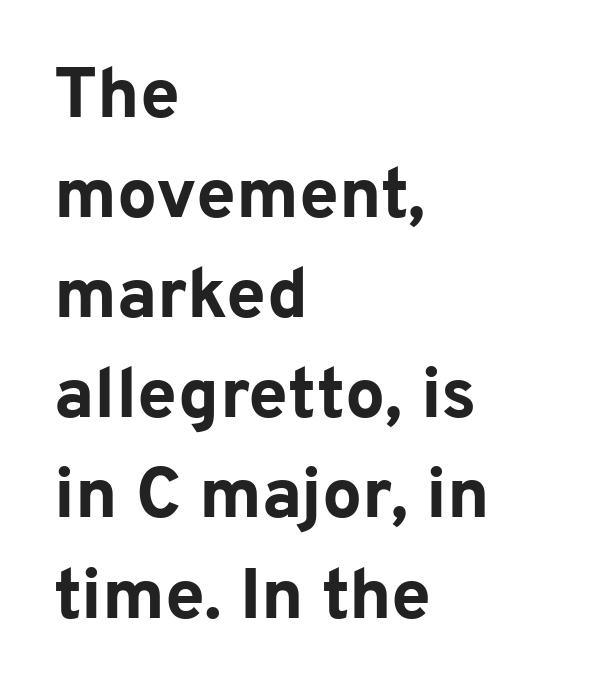
The image shows 71 px bold sans-serif type, upright; set left-aligned, normal line spacing (1.41x), normal letter spacing, not underlined; low stroke contrast and a medium x-height.
